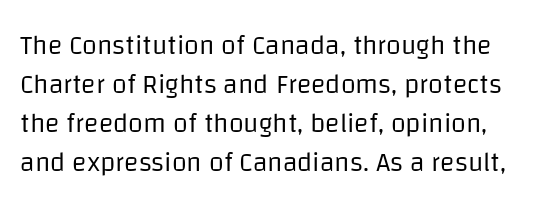
{"italic": "no", "bold": "no", "underline": "no", "line_spacing": "normal", "line_spacing_ratio": 1.45, "letter_spacing": "normal", "letter_spacing_em": 0.0, "glyph_px": 27}
